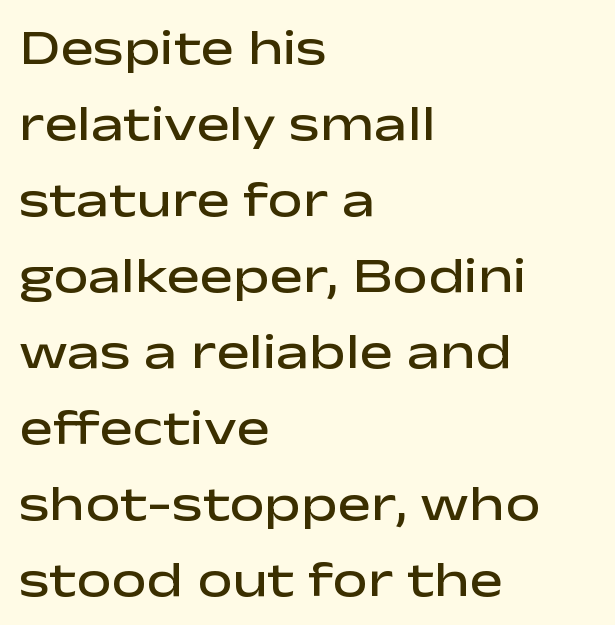
{"serif": "no", "italic": "no", "bold": "semi", "weight": "semibold", "width": "wide", "stroke_contrast": "low", "x_height": "medium", "monospaced": "no", "underline": "no", "align": "left", "line_spacing": "normal", "line_spacing_ratio": 1.52, "letter_spacing": "normal", "letter_spacing_em": 0.0, "glyph_px": 50}
